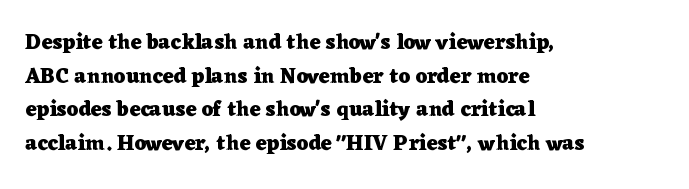
Q: Is the text bold? A: Yes.
Q: Is the text italic (slanted)? A: No, it is upright.
Q: Is the text underlined? A: No.
Q: How is the paragraph aligned? A: Left-aligned.
Q: Is the spacing between letters normal or unusually wide? A: Normal.
Q: Is the spacing between lines tight, normal or loose? A: Normal.
